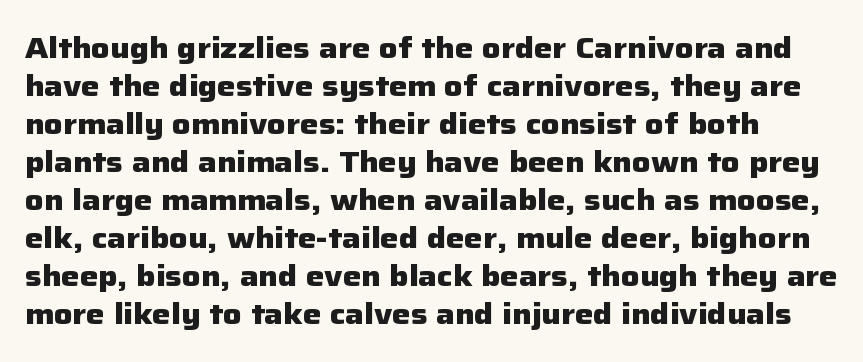
{"serif": "no", "italic": "no", "bold": "yes", "weight": "heavy", "width": "normal", "stroke_contrast": "low", "x_height": "medium", "monospaced": "no", "underline": "no", "line_spacing": "normal", "line_spacing_ratio": 1.31, "letter_spacing": "normal", "letter_spacing_em": 0.0, "glyph_px": 29}
